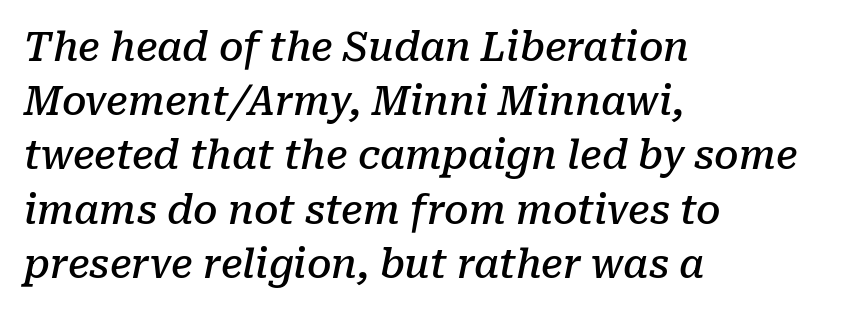
The image shows 39 px semibold serif type, italic (leaning right); set left-aligned, normal line spacing (1.39x), normal letter spacing, not underlined; low stroke contrast and a medium x-height.
